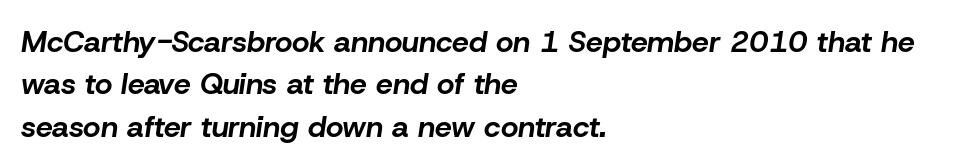
{"italic": "yes", "lean": "right", "slant_degrees": 8, "bold": "yes", "weight": "bold", "width": "normal", "stroke_contrast": "low", "x_height": "medium", "monospaced": "no", "underline": "no", "align": "left", "line_spacing": "normal", "line_spacing_ratio": 1.41, "letter_spacing": "normal", "letter_spacing_em": 0.0, "glyph_px": 30}
